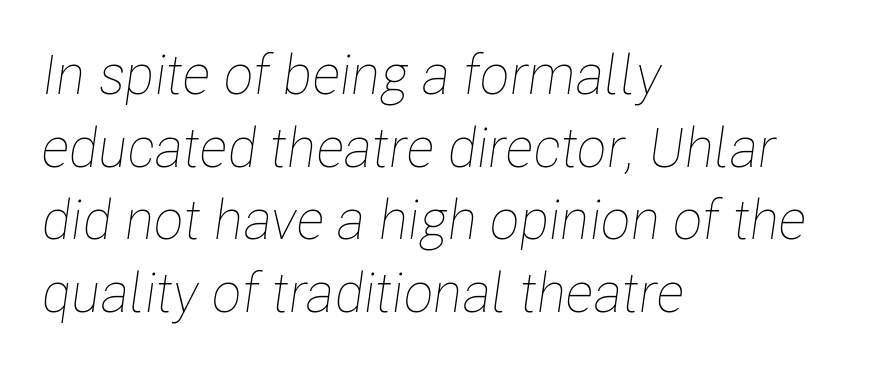
Q: Is the text bold? A: No.
Q: Is the text italic (slanted)? A: Yes, it leans right by about 8 degrees.
Q: Is the text underlined? A: No.
Q: How is the paragraph aligned? A: Left-aligned.
Q: Is the spacing between letters normal or unusually wide? A: Normal.
Q: Is the spacing between lines tight, normal or loose? A: Normal.
Q: Width (condensed, normal, or wide)? A: Condensed.
Q: Stroke contrast? A: Low.
Q: x-height? A: Medium.
Q: Monospaced? A: No.
